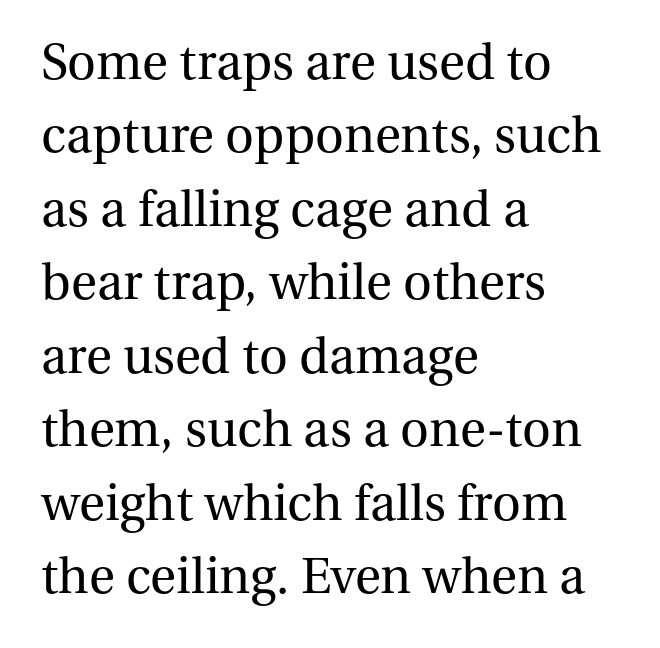
The image shows 50 px regular-weight serif type, upright; set left-aligned, normal line spacing (1.47x), normal letter spacing, not underlined; medium stroke contrast and a medium x-height.
